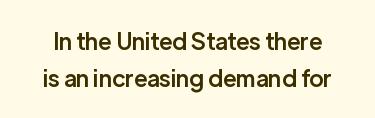
The image shows 23 px text type, upright; set normal line spacing (1.6x), normal letter spacing, not underlined.
